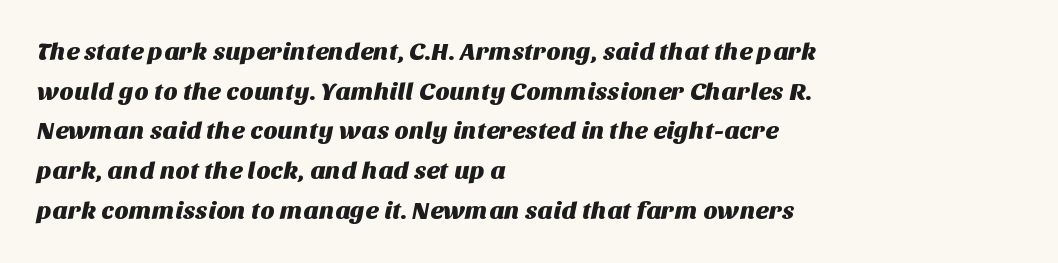
The lines in this sample share a left origin and differ only in where they stop. Honestly, the letter spacing is just normal — you wouldn't notice it. The line-height multiplier appears to be the usual default. Check under the words: just untouched page.
